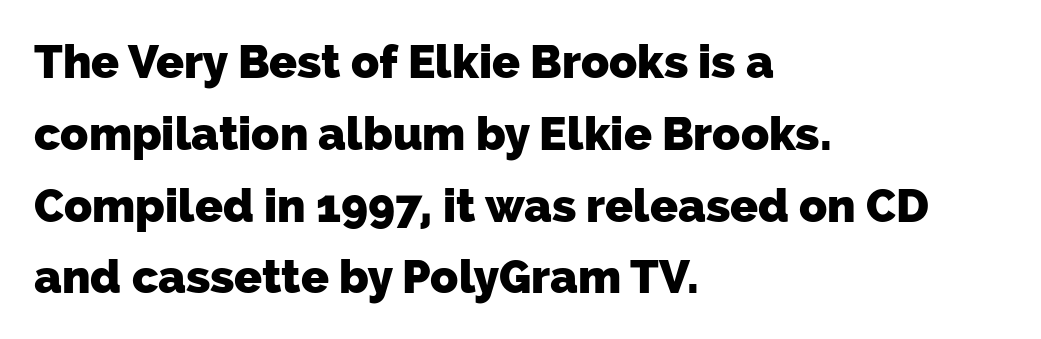
{"serif": "no", "bold": "yes", "weight": "heavy", "width": "normal", "stroke_contrast": "low", "x_height": "medium", "monospaced": "no", "underline": "no", "align": "left", "line_spacing": "normal", "line_spacing_ratio": 1.56, "letter_spacing": "normal", "letter_spacing_em": 0.0, "glyph_px": 46}
